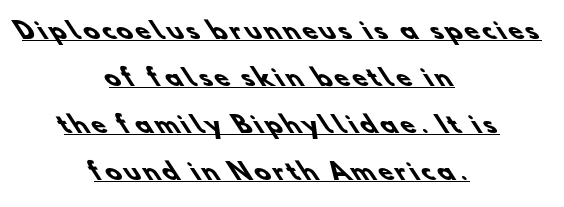
{"bold": "yes", "underline": "yes", "align": "center", "line_spacing": "loose", "line_spacing_ratio": 2.04, "glyph_px": 23}
